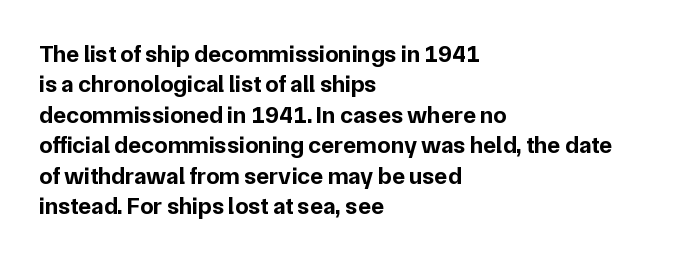
The image shows 24 px bold type, upright; set left-aligned, normal line spacing (1.27x), normal letter spacing, not underlined.
